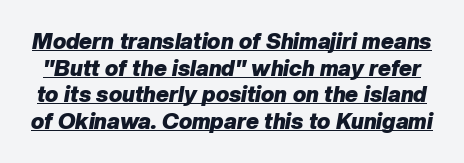
Q: Is the text bold? A: Yes.
Q: Is the text italic (slanted)? A: Yes, it leans right by about 10 degrees.
Q: Is the text underlined? A: Yes.
Q: Is the spacing between letters normal or unusually wide? A: Normal.
